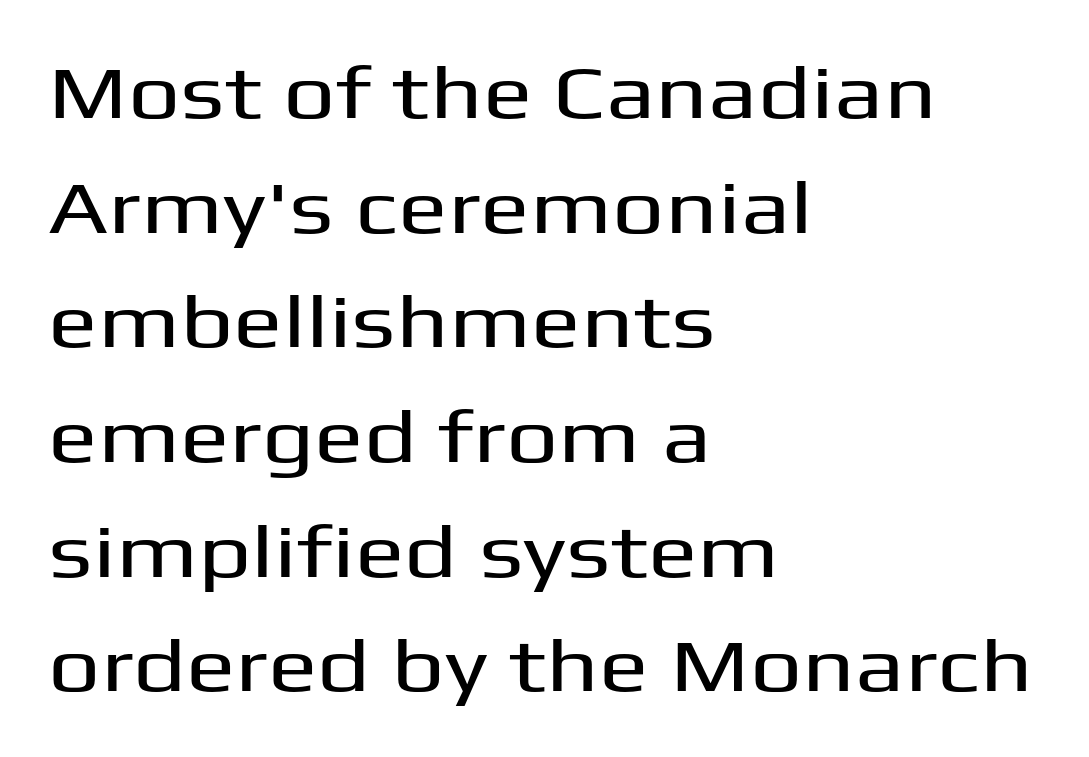
{"serif": "no", "italic": "no", "width": "wide", "stroke_contrast": "medium", "x_height": "medium", "monospaced": "no", "underline": "no", "align": "left", "line_spacing": "normal", "line_spacing_ratio": 1.55, "letter_spacing": "normal", "letter_spacing_em": 0.0, "glyph_px": 74}
